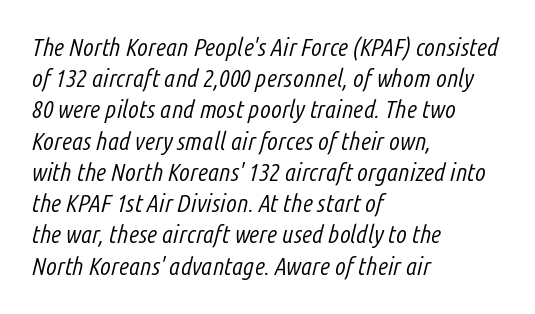
Default kerning and tracking; the words read as compact shapes. There's an unmistakable incline to the writing here. Which margin do the lines hug? The left one — the right edge is uneven. A normal amount of white space separates one row of letters from the next. Unmarked baselines from the first word to the last.
